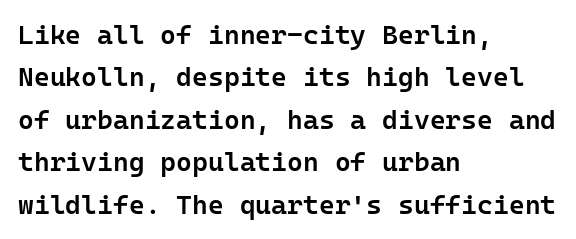
The image shows 27 px text type, upright; set left-aligned, normal line spacing (1.57x), normal letter spacing, not underlined.
